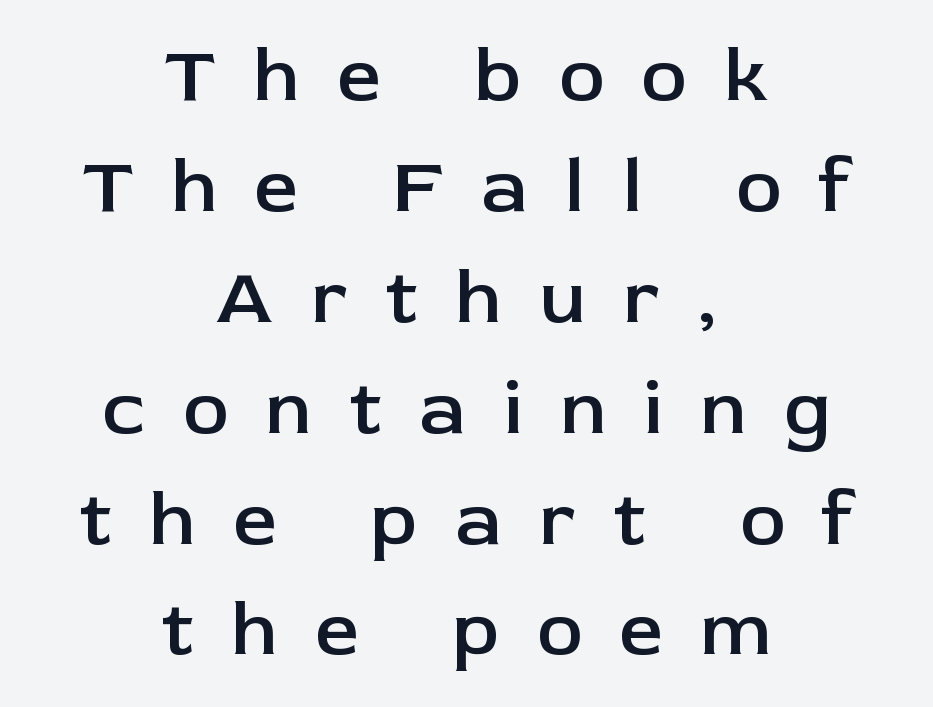
The image shows 77 px semibold sans-serif type, upright; set centered, normal line spacing (1.44x), unusually wide letter spacing (+0.49 em), not underlined; low stroke contrast and a medium x-height.
